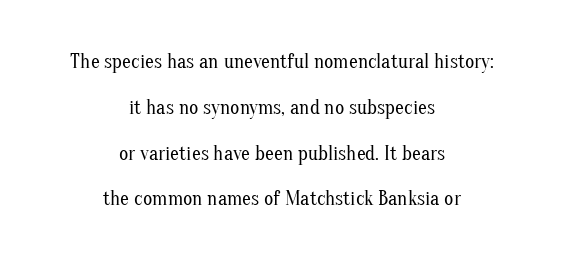
Q: Is the text bold? A: No.
Q: Is the text italic (slanted)? A: No, it is upright.
Q: Is the text underlined? A: No.
Q: How is the paragraph aligned? A: Centered.
Q: Is the spacing between letters normal or unusually wide? A: Normal.
Q: Is the spacing between lines tight, normal or loose? A: Loose.
